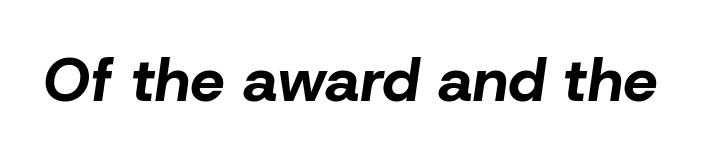
Q: Is the text bold? A: Yes.
Q: Is the text italic (slanted)? A: Yes, it leans right by about 8 degrees.
Q: Is the text underlined? A: No.
Q: Is the spacing between letters normal or unusually wide? A: Normal.
Q: Width (condensed, normal, or wide)? A: Normal.
Q: Stroke contrast? A: Low.
Q: x-height? A: Medium.
Q: Monospaced? A: No.
